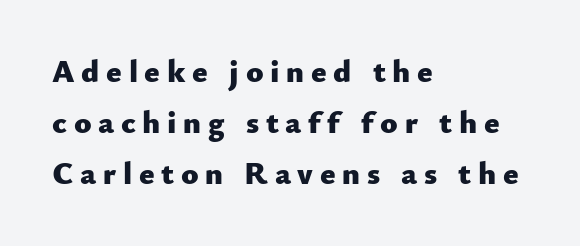
Q: Is the text bold? A: Yes.
Q: Is the text italic (slanted)? A: No, it is upright.
Q: Is the typeface a serif or a sans-serif typeface? A: Sans-serif.
Q: Is the text underlined? A: No.
Q: How is the paragraph aligned? A: Left-aligned.
Q: Is the spacing between letters normal or unusually wide? A: Unusually wide.
Q: Is the spacing between lines tight, normal or loose? A: Normal.
Q: Width (condensed, normal, or wide)? A: Normal.
Q: Stroke contrast? A: Low.
Q: x-height? A: Small.
Q: Monospaced? A: No.
